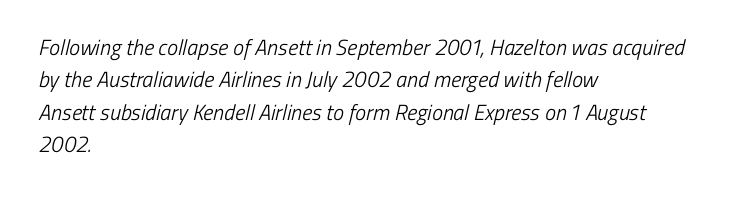
The image shows 22 px text type; set left-aligned, normal line spacing (1.47x), normal letter spacing, not underlined.
